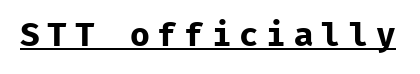
A typesetter would call this monospace, since all characters share one set width. A sans-serif font was chosen for this passage. Honestly, the letter spacing is so wide it's the main thing you notice. Posture: upright roman. Look at the stroke-to-counter ratio: heavy, a bold. Quick note: underline on.
